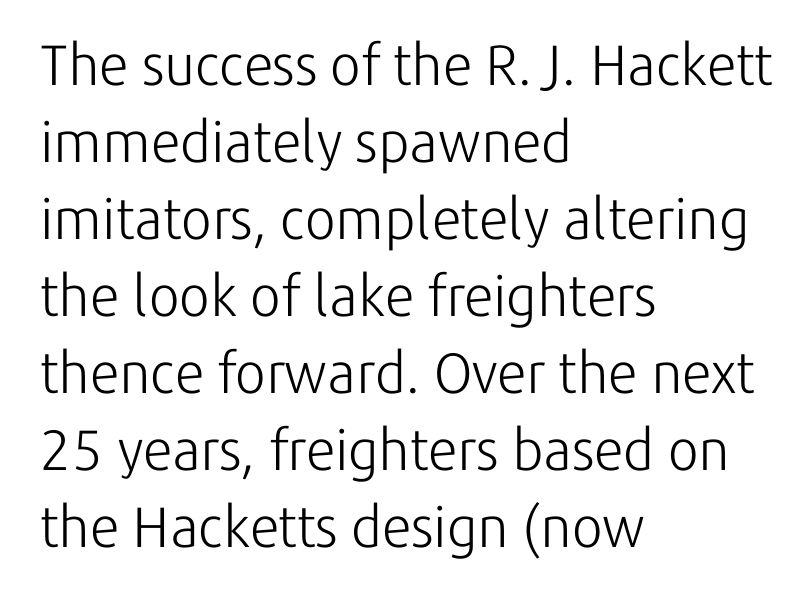
Q: Is the text bold? A: No.
Q: Is the text italic (slanted)? A: No, it is upright.
Q: Is the typeface a serif or a sans-serif typeface? A: Sans-serif.
Q: Is the text underlined? A: No.
Q: How is the paragraph aligned? A: Left-aligned.
Q: Is the spacing between letters normal or unusually wide? A: Normal.
Q: Is the spacing between lines tight, normal or loose? A: Normal.
Q: Width (condensed, normal, or wide)? A: Normal.
Q: Stroke contrast? A: Low.
Q: x-height? A: Medium.
Q: Monospaced? A: No.
